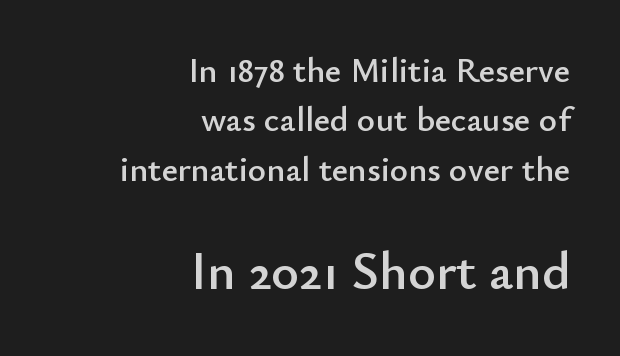
{"serif": "no", "italic": "no", "width": "normal", "stroke_contrast": "low", "x_height": "small", "monospaced": "no", "underline": "no", "align": "right", "line_spacing": "normal", "line_spacing_ratio": 1.41, "letter_spacing": "normal", "letter_spacing_em": 0.0, "larger_block": "second", "size_ratio": 1.51, "glyph_px": 53}
